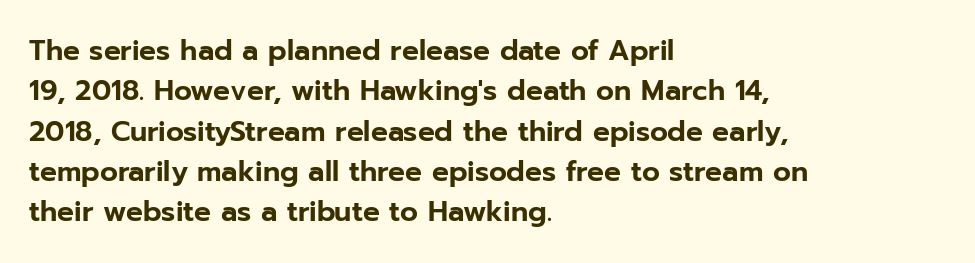
The image shows 28 px sans-serif type, upright; set left-aligned, normal line spacing (1.44x), normal letter spacing, not underlined; low stroke contrast and a medium x-height.
